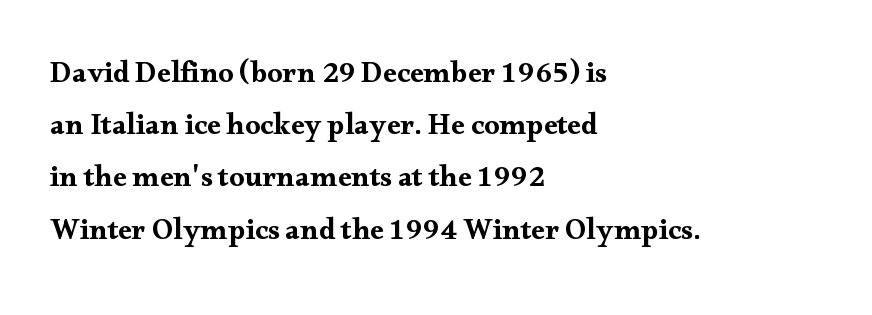
No extra tracking has been applied to these lines. The space beneath each line is pristine and unruled. These lines were composed using upright roman letters. The lines in this sample share a left origin and differ only in where they stop. Unlike a clean sans, this face finishes its strokes with serifs. Think of a printed novel: that variable character pitch is what you see here.
